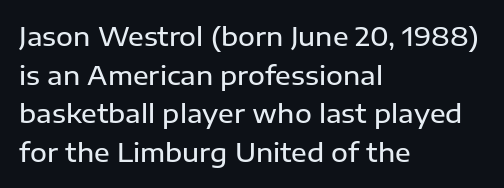
{"italic": "no", "bold": "semi", "underline": "no", "align": "left", "line_spacing": "normal", "line_spacing_ratio": 1.49, "letter_spacing": "normal", "letter_spacing_em": 0.0, "glyph_px": 26}
